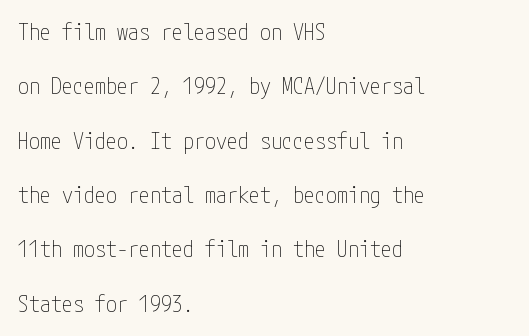
{"italic": "no", "bold": "no", "underline": "no", "align": "left", "line_spacing": "loose", "line_spacing_ratio": 2.47, "letter_spacing": "normal", "letter_spacing_em": 0.0, "glyph_px": 22}
